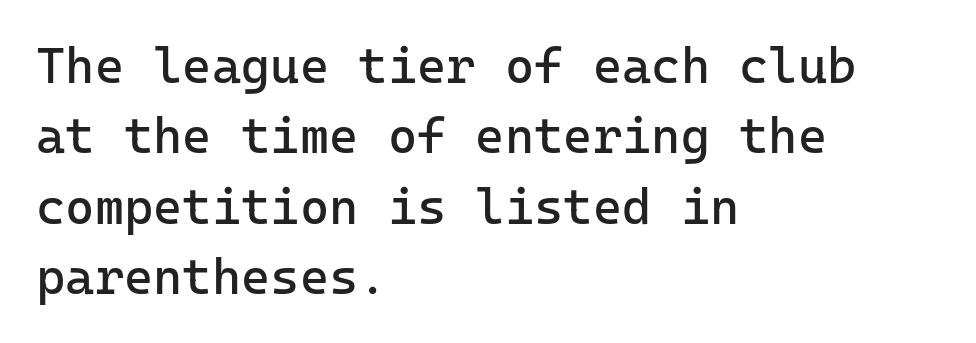
The image shows 50 px regular-weight sans-serif type, upright, monospaced; set left-aligned, normal line spacing (1.41x), normal letter spacing, not underlined; low stroke contrast and a medium x-height.
